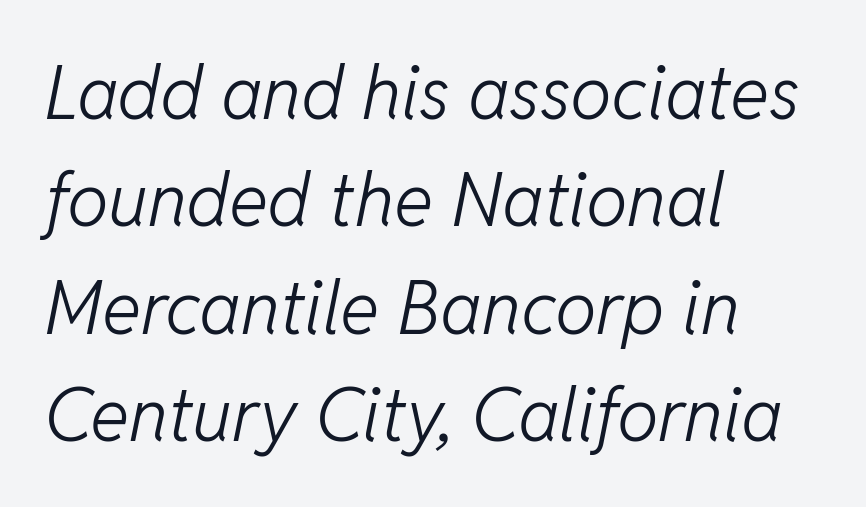
Q: Is the text bold? A: No.
Q: Is the text italic (slanted)? A: Yes, it leans right by about 11 degrees.
Q: Is the text underlined? A: No.
Q: How is the paragraph aligned? A: Left-aligned.
Q: Is the spacing between letters normal or unusually wide? A: Normal.
Q: Is the spacing between lines tight, normal or loose? A: Normal.
Q: Width (condensed, normal, or wide)? A: Normal.
Q: Stroke contrast? A: Low.
Q: x-height? A: Medium.
Q: Monospaced? A: No.
